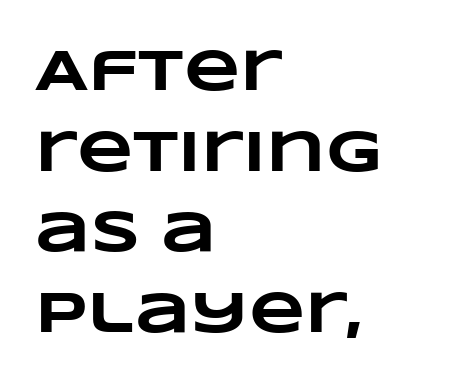
The image shows 58 px heavy, wide type; set left-aligned, normal line spacing (1.39x), normal letter spacing, not underlined; low stroke contrast and a large x-height.
